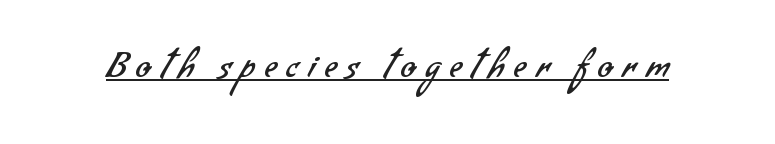
{"serif": "no", "bold": "no", "weight": "regular", "width": "normal", "stroke_contrast": "low", "x_height": "small", "monospaced": "no", "underline": "yes", "letter_spacing": "wide", "letter_spacing_em": 0.29, "glyph_px": 34}
